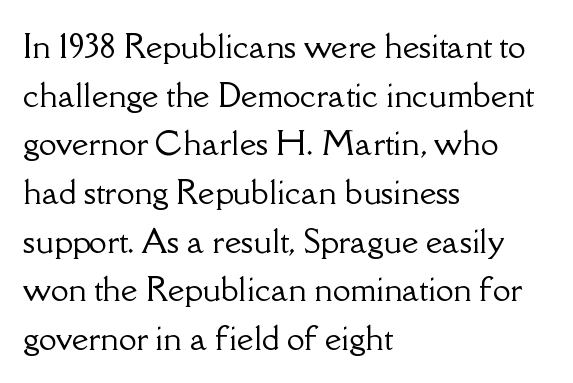
The gaps between neighbouring characters are ordinary and unremarkable. Do the characters align in a grid? No, the font is proportional. The vertical gap from one line to the next is medium. Horizontally, the lines are justified to the leading edge only.
